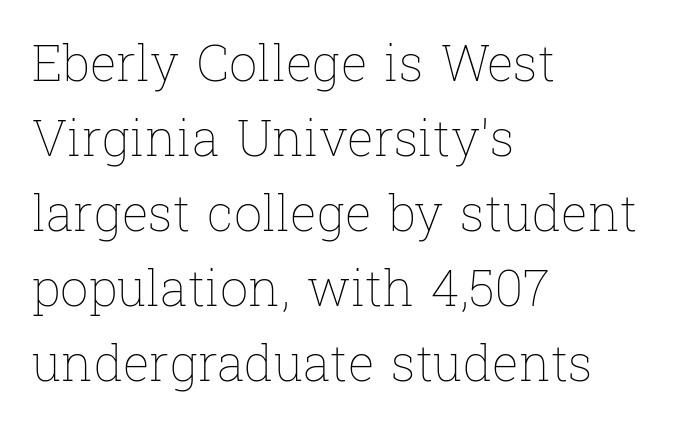
The rendering uses a moderate line-height, typical for paragraphs. This sample has the flowing, uneven cadence of proportional lettering. Style check: upright. The typesetter chose a ragged-right arrangement here. Each stroke keeps to a modest, everyday thickness or less. Only glyphs here, with clear space below each row.
